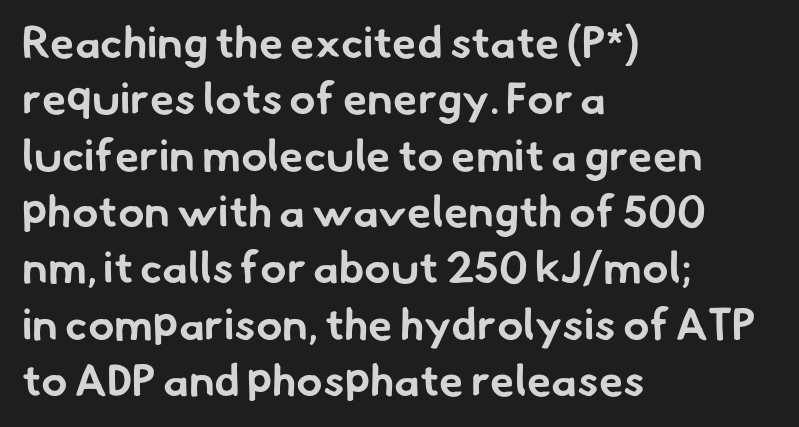
{"serif": "no", "bold": "yes", "weight": "bold", "width": "normal", "stroke_contrast": "low", "x_height": "small", "monospaced": "no", "underline": "no", "align": "left", "line_spacing": "normal", "line_spacing_ratio": 1.28, "letter_spacing": "normal", "letter_spacing_em": 0.0, "glyph_px": 44}
